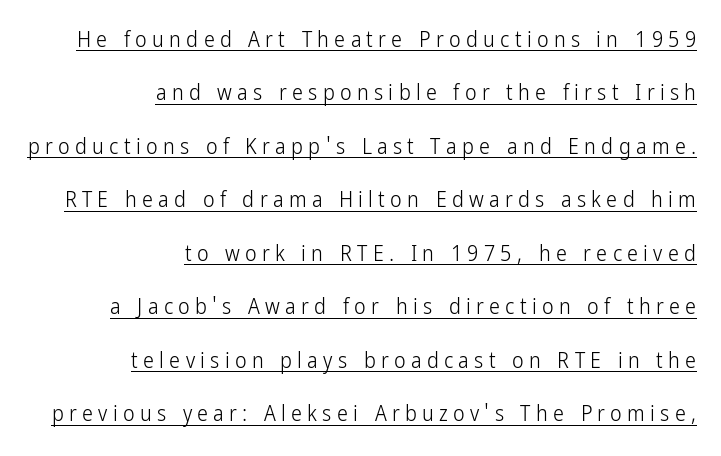
The font's upright variant was chosen for this text. The setting favours the right margin, as signatures and pull-quotes sometimes do. Leading is clearly above the norm, producing a sparse column. Stems here are at most as thick as an everyday book face. Has an underline been added? It has.
